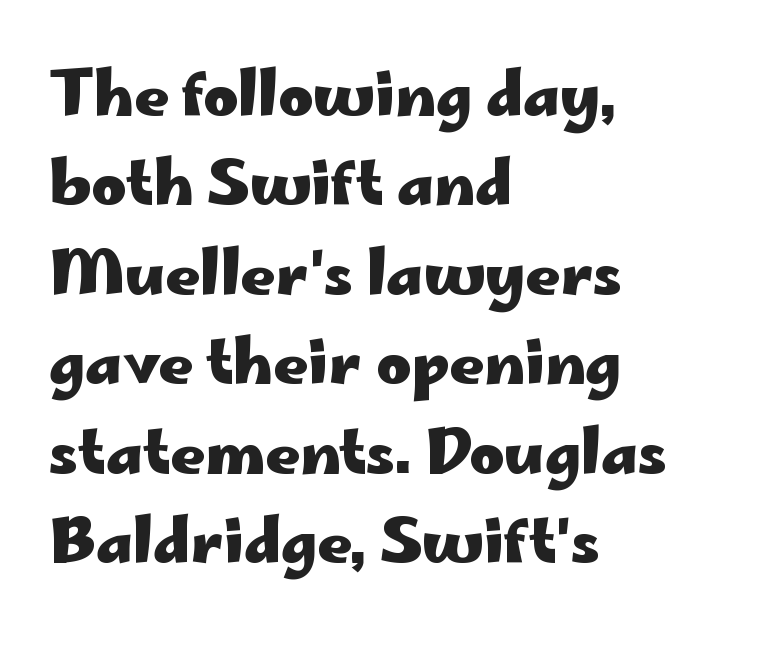
{"serif": "no", "italic": "no", "bold": "yes", "weight": "heavy", "width": "wide", "stroke_contrast": "low", "x_height": "small", "monospaced": "no", "underline": "no", "align": "left", "line_spacing": "normal", "line_spacing_ratio": 1.49, "letter_spacing": "normal", "letter_spacing_em": 0.0, "glyph_px": 60}
